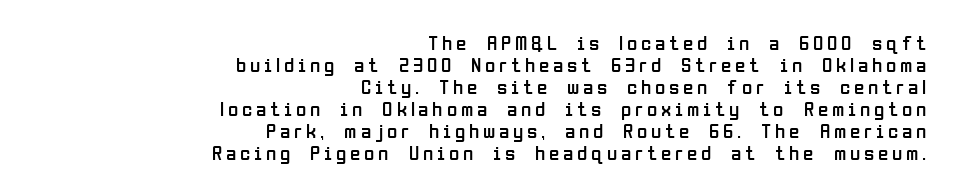
The image shows 21 px text type, upright; set right-aligned, tight line spacing (1.05x), not underlined.
